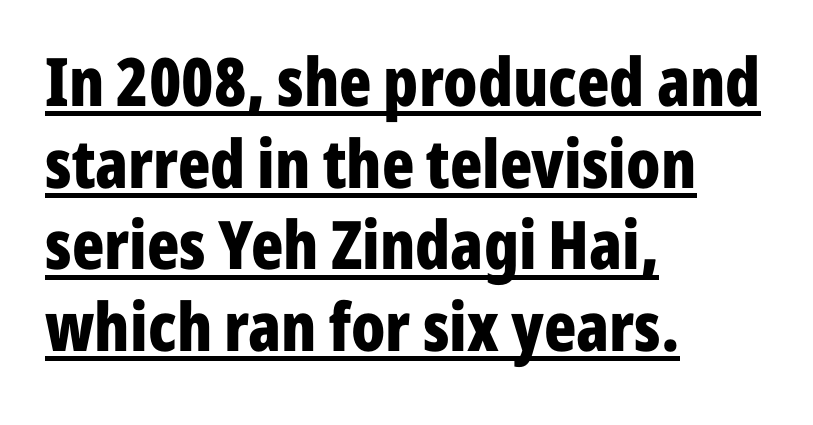
{"serif": "no", "italic": "no", "bold": "yes", "weight": "bold", "width": "condensed", "stroke_contrast": "low", "x_height": "medium", "monospaced": "no", "underline": "yes", "align": "left", "line_spacing_ratio": 1.22, "letter_spacing": "normal", "letter_spacing_em": 0.0, "glyph_px": 67}
